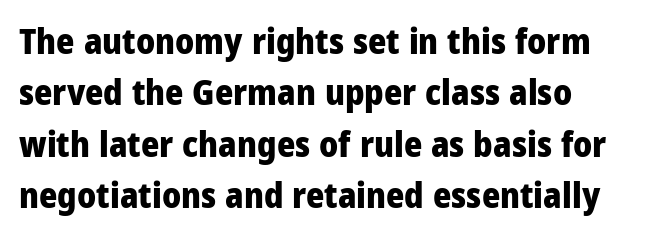
The image shows 35 px heavy, condensed sans-serif type, upright; set left-aligned, normal line spacing (1.47x), normal letter spacing, not underlined; low stroke contrast and a large x-height.
